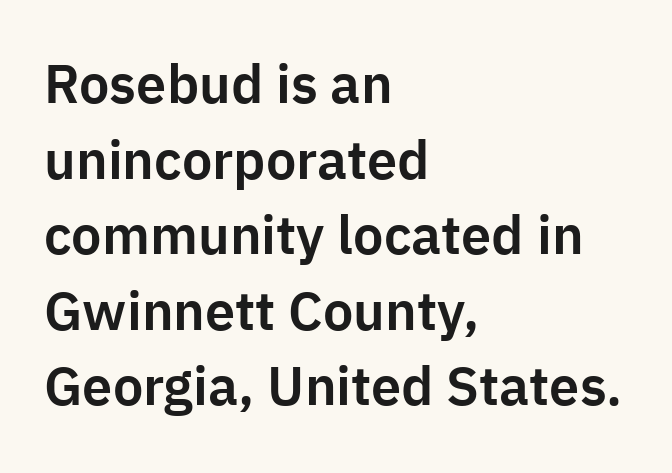
A classic flush-left, rag-right setting is used for this passage. The rendering uses natural spacing where letterforms have individual widths. Each word holds together tightly as a unit, with standard inter-letter gaps. Upright lettering throughout. Descenders are the only things crossing below the line. Baseline-to-baseline distance is the conventional proportion of letter height.
